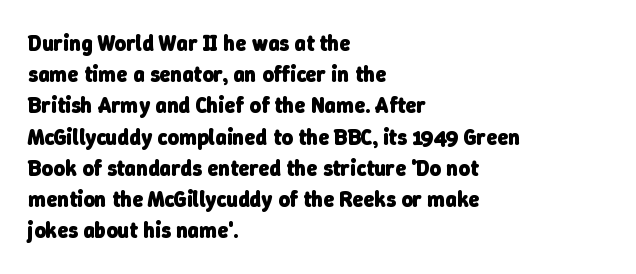
Typesetter's note: full bold, strokes at maximum text heaviness. Vertical spacing — default. The setting favours the left margin, as ordinary paragraphs usually do. Lines of text with bare space underneath. Inter-character spacing is left at the font's built-in metrics.
